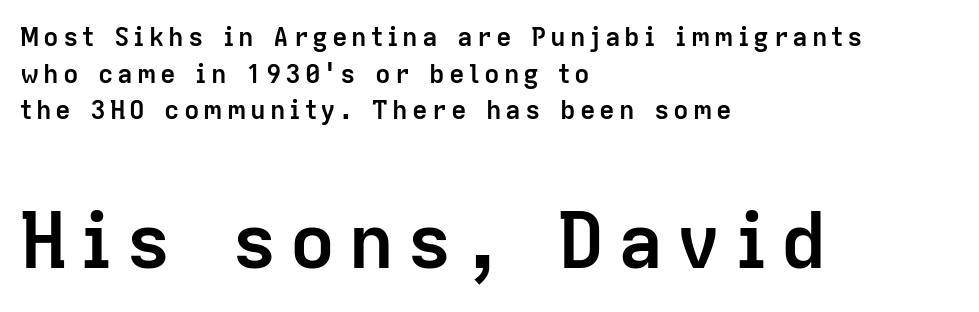
Q: Is the text bold? A: Yes.
Q: Is the text italic (slanted)? A: No, it is upright.
Q: Is the typeface a serif or a sans-serif typeface? A: Sans-serif.
Q: Is the text underlined? A: No.
Q: How is the paragraph aligned? A: Left-aligned.
Q: Is the spacing between lines tight, normal or loose? A: Normal.
Q: Which block of text is set in a larger size, the first (top) or the second (bottom)? A: The second (bottom) one.
Q: Width (condensed, normal, or wide)? A: Normal.
Q: Stroke contrast? A: Low.
Q: x-height? A: Medium.
Q: Monospaced? A: No.
